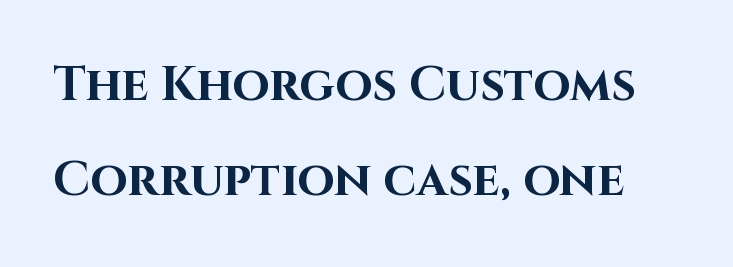
Compared with typical paragraphs, the rows here are farther apart. This rendering employs a face without finishing strokes, i.e., a sans-serif. You could not count columns in this text — the font is proportionally spaced. Beneath every word, the page is bare. Weight: bold.
